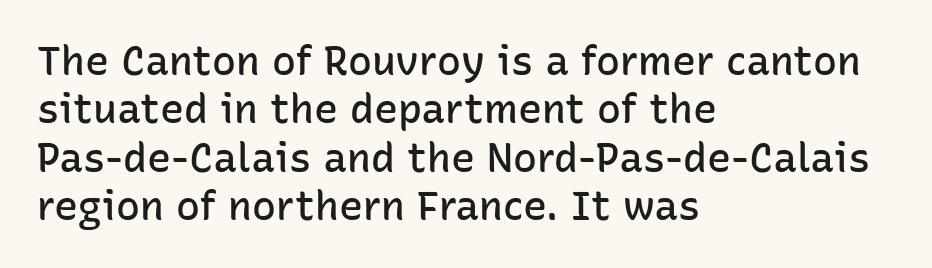
Q: Is the text bold? A: Semi-bold.
Q: Is the text italic (slanted)? A: No, it is upright.
Q: Is the typeface a serif or a sans-serif typeface? A: Sans-serif.
Q: Is the text underlined? A: No.
Q: How is the paragraph aligned? A: Left-aligned.
Q: Is the spacing between letters normal or unusually wide? A: Normal.
Q: Width (condensed, normal, or wide)? A: Normal.
Q: Stroke contrast? A: Low.
Q: x-height? A: Medium.
Q: Monospaced? A: No.
